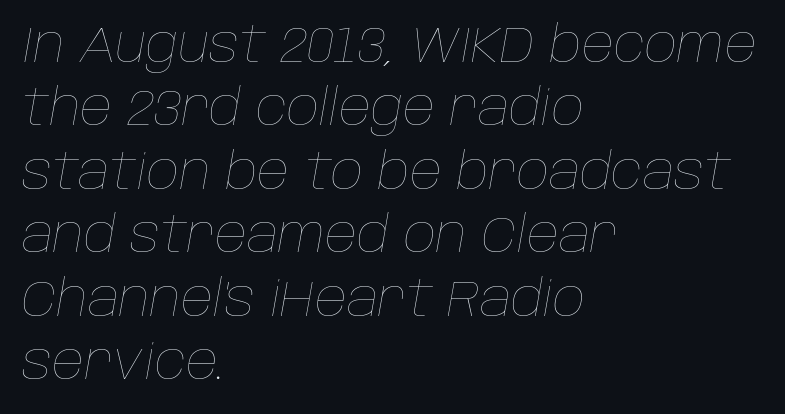
No extra tracking has been applied to these lines. Is there much room between lines? A standard amount, neither cramped nor airy. Proportional: the letters do not fall into vertical columns. The rag falls on the right side of this text block.
